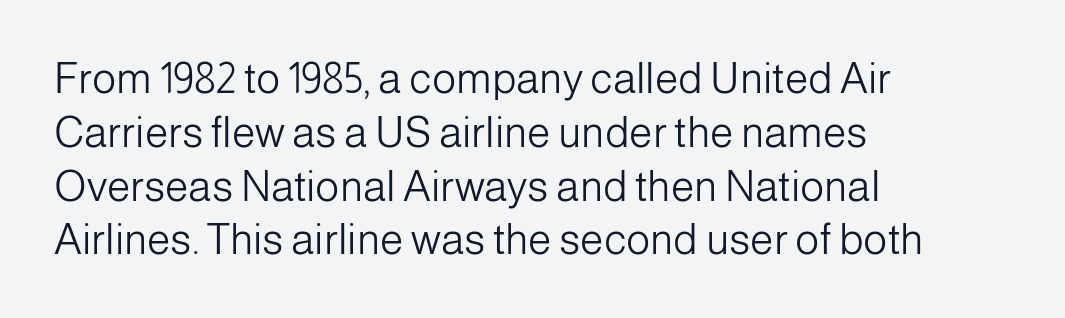
The passage shown stacks its lines at a standard gap. Horizontal alignment here is leftward, the default for most running prose. Summary of weight: not heavy and not bold. Here the glyphs are tracked normally, forming tight word shapes. Each letter keeps its own natural width here, so spacing adapts to shape.
